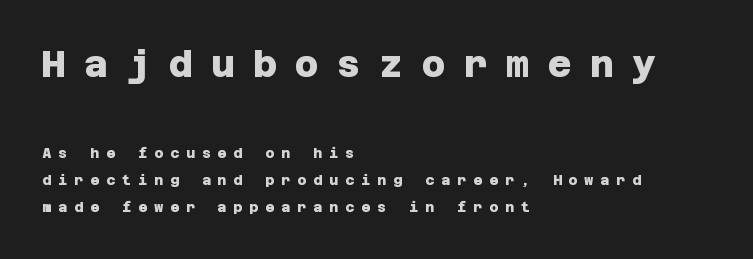
The image shows 37 px heavy sans-serif type; set left-aligned, loose line spacing (1.95x), unusually wide letter spacing (+0.49 em), not underlined; the first (top) block is 2.64x larger; low stroke contrast and a large x-height.
